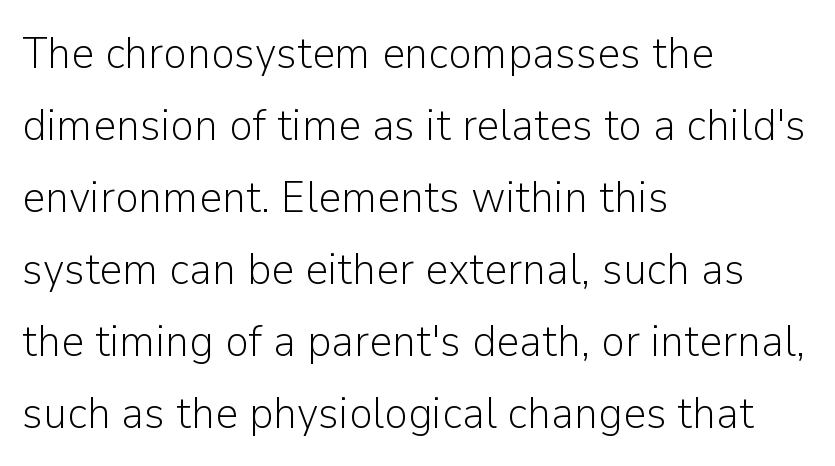
Evenly set lines give the paragraph a standard silhouette. Type without underlining. You can tell from the bare stems that sans-serif type was used. Notice how the passage keeps a crisp vertical edge on the left only. Letter spacing: default. When letters stand straight like this, we call the style roman or upright.
